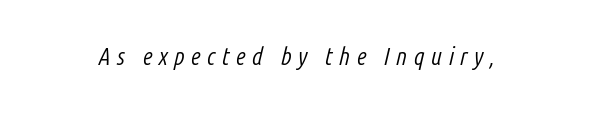
The image shows 24 px text type, italic (leaning right); set unusually wide letter spacing (+0.27 em), not underlined.
